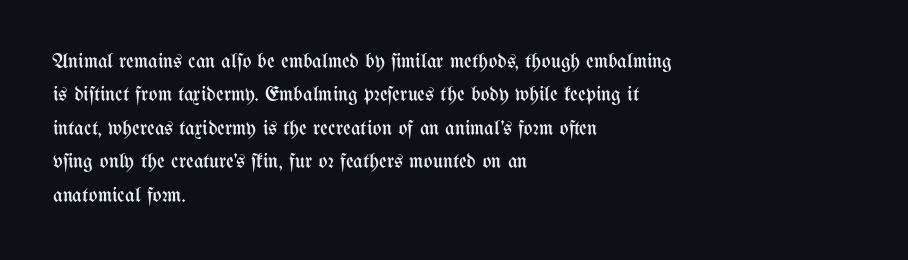
Q: Is the text bold? A: No.
Q: Is the text italic (slanted)? A: No, it is upright.
Q: Is the text underlined? A: No.
Q: How is the paragraph aligned? A: Left-aligned.
Q: Is the spacing between letters normal or unusually wide? A: Normal.
Q: Is the spacing between lines tight, normal or loose? A: Normal.
